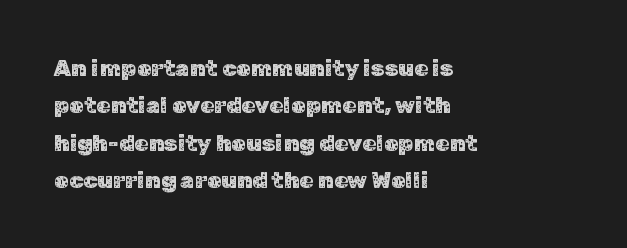
The image shows 23 px text type, upright; set left-aligned, normal line spacing (1.62x), normal letter spacing, not underlined.
